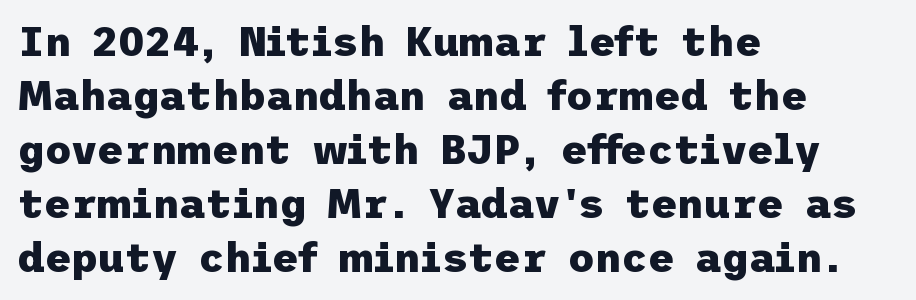
Is the type bold? Yes — the strokes are clearly thick and heavy. Regular leading. Casual observation: everything's shoved over to the left. The tracking reads as untouched default to a designer's eye. Is there any slant? The stems are plumb.
